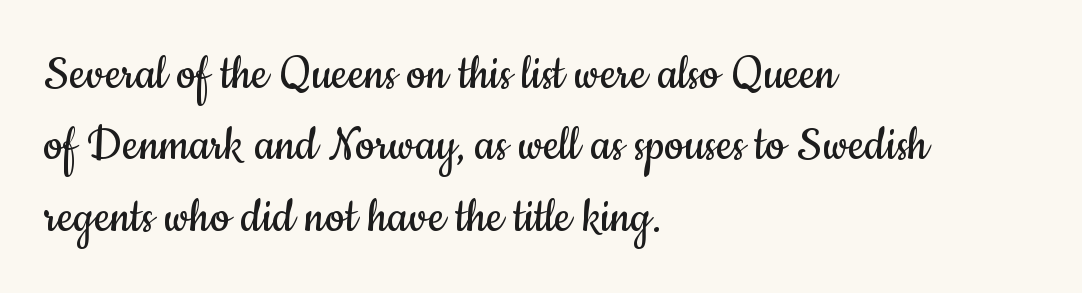
The image shows 55 px regular-weight, condensed sans-serif type; set left-aligned, normal line spacing (1.3x), normal letter spacing, not underlined; low stroke contrast and a small x-height.
